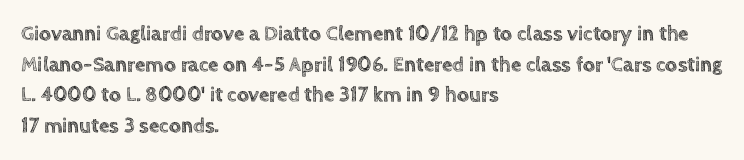
Q: Is the text italic (slanted)? A: No, it is upright.
Q: Is the text underlined? A: No.
Q: How is the paragraph aligned? A: Left-aligned.
Q: Is the spacing between letters normal or unusually wide? A: Normal.
Q: Is the spacing between lines tight, normal or loose? A: Normal.
